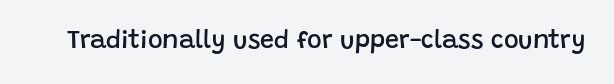
{"italic": "no", "bold": "semi", "underline": "no", "letter_spacing": "normal", "letter_spacing_em": 0.0, "glyph_px": 25}
